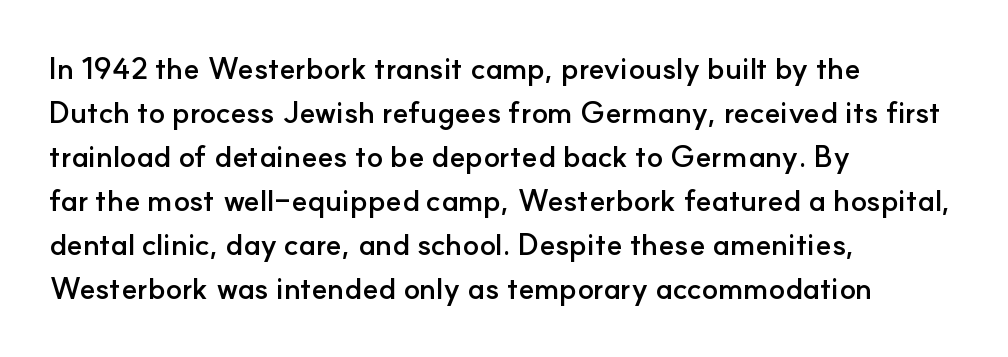
The image shows 30 px semibold sans-serif type, upright; set left-aligned, normal line spacing (1.47x), normal letter spacing, not underlined; low stroke contrast and a small x-height.
